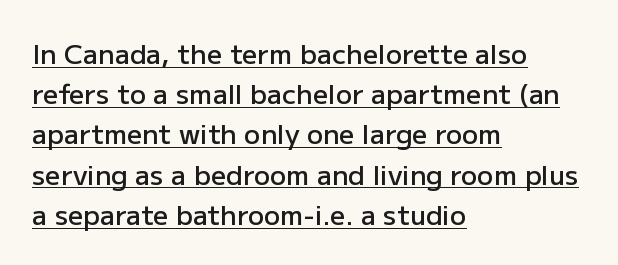
{"italic": "no", "bold": "semi", "underline": "yes", "align": "left", "line_spacing": "normal", "line_spacing_ratio": 1.49, "letter_spacing": "normal", "letter_spacing_em": 0.0, "glyph_px": 27}
